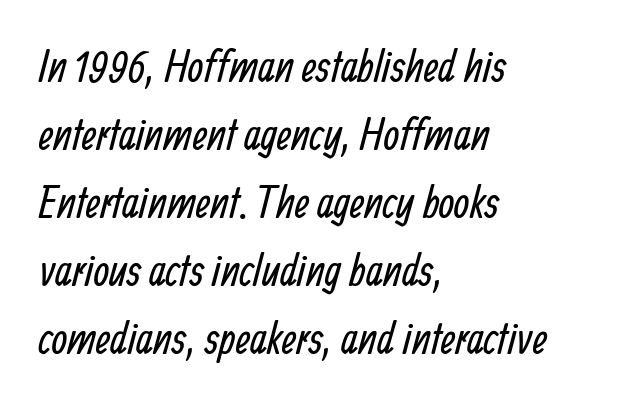
Honestly, there is no underline to notice here at all. Baseline-to-baseline distance is the conventional proportion of letter height. The face used here is proportionally spaced, like ordinary book or web type. Is the type heavy? It reads as light-to-regular instead. Nope, no serifs anywhere on these letters. A typesetter would call this zero additional tracking.
